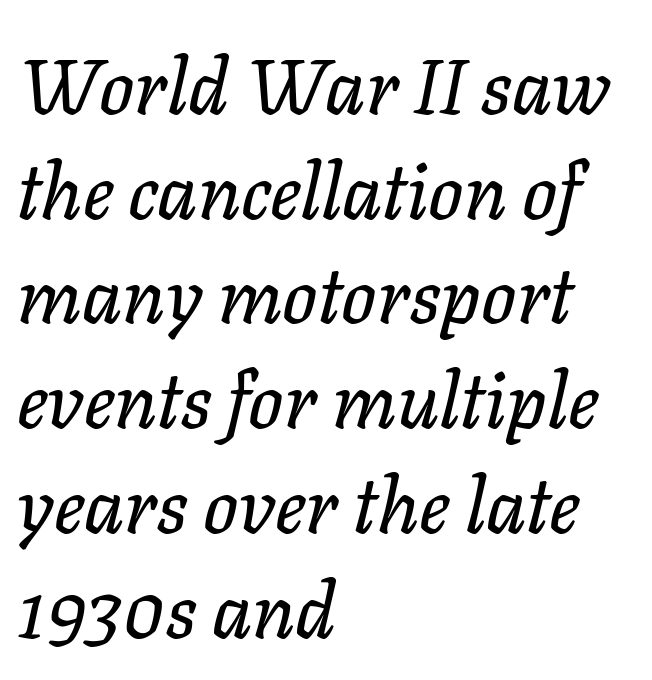
The image shows 77 px text type, italic (leaning right); set left-aligned, normal line spacing (1.36x), normal letter spacing, not underlined; low stroke contrast and a medium x-height.
